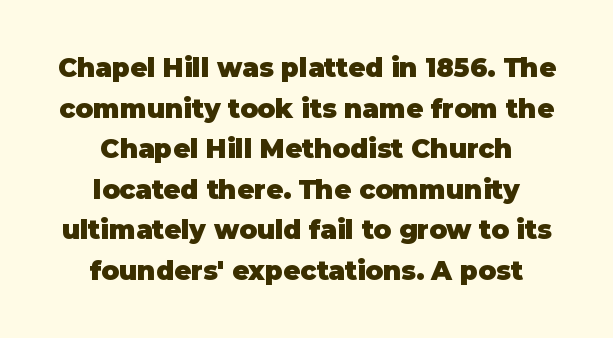
{"italic": "no", "bold": "yes", "underline": "no", "align": "center", "line_spacing": "normal", "line_spacing_ratio": 1.56, "letter_spacing": "normal", "letter_spacing_em": 0.0, "glyph_px": 26}
